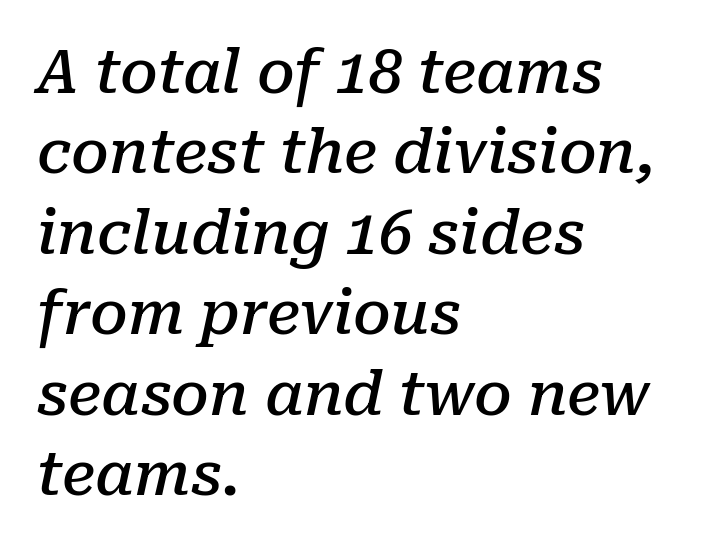
Q: Is the text bold? A: Semi-bold.
Q: Is the text italic (slanted)? A: Yes, it leans right by about 10 degrees.
Q: Is the typeface a serif or a sans-serif typeface? A: Serif.
Q: Is the text underlined? A: No.
Q: How is the paragraph aligned? A: Left-aligned.
Q: Is the spacing between letters normal or unusually wide? A: Normal.
Q: Is the spacing between lines tight, normal or loose? A: Normal.
Q: Width (condensed, normal, or wide)? A: Normal.
Q: Stroke contrast? A: Low.
Q: x-height? A: Medium.
Q: Monospaced? A: No.
